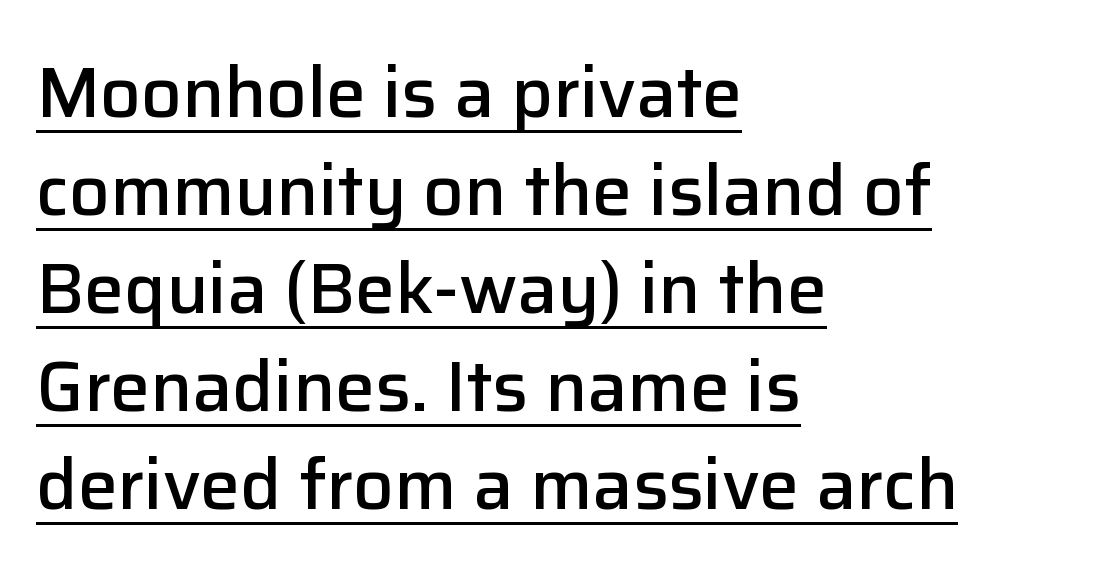
{"serif": "no", "italic": "no", "bold": "semi", "weight": "semibold", "width": "normal", "stroke_contrast": "low", "x_height": "medium", "monospaced": "no", "underline": "yes", "align": "left", "line_spacing": "normal", "line_spacing_ratio": 1.38, "letter_spacing": "normal", "letter_spacing_em": 0.0, "glyph_px": 71}
